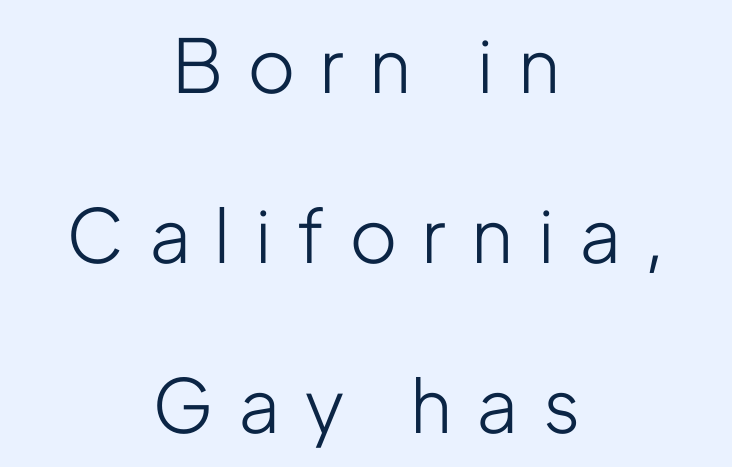
{"serif": "no", "italic": "no", "bold": "no", "weight": "light", "width": "condensed", "stroke_contrast": "low", "x_height": "medium", "monospaced": "no", "underline": "no", "align": "center", "line_spacing": "loose", "line_spacing_ratio": 2.3, "letter_spacing": "wide", "letter_spacing_em": 0.36, "glyph_px": 74}
